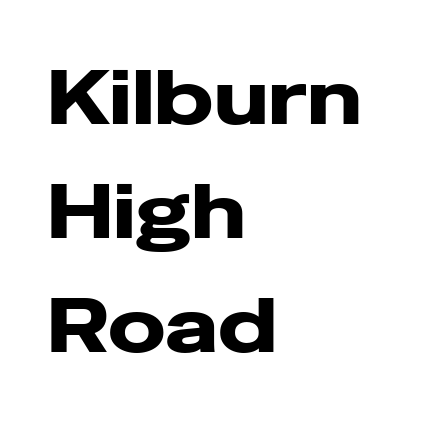
{"serif": "no", "italic": "no", "bold": "yes", "weight": "heavy", "width": "wide", "stroke_contrast": "low", "x_height": "medium", "monospaced": "no", "underline": "no", "align": "left", "line_spacing": "normal", "line_spacing_ratio": 1.5, "letter_spacing": "normal", "letter_spacing_em": 0.0, "glyph_px": 76}
